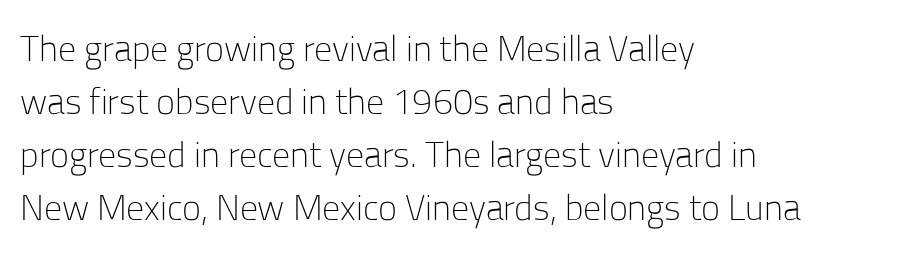
{"serif": "no", "italic": "no", "bold": "no", "weight": "light", "width": "normal", "stroke_contrast": "low", "x_height": "medium", "monospaced": "no", "underline": "no", "align": "left", "line_spacing": "normal", "line_spacing_ratio": 1.47, "letter_spacing": "normal", "letter_spacing_em": 0.0, "glyph_px": 36}
